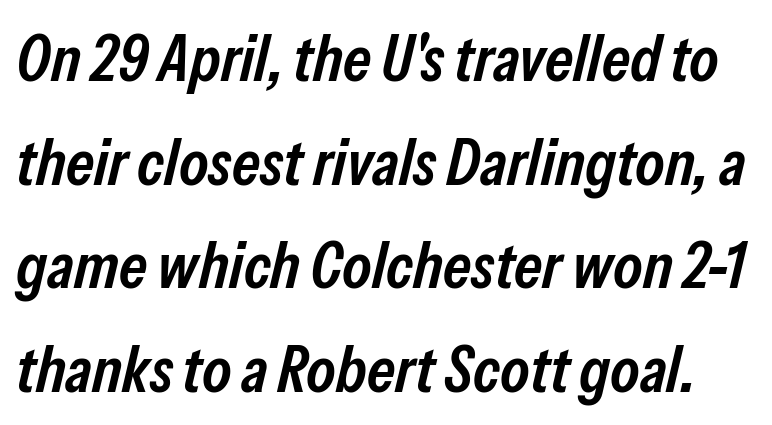
The image shows 66 px semibold, condensed type, italic (leaning right); set normal line spacing (1.57x), normal letter spacing, not underlined; low stroke contrast and a medium x-height.
